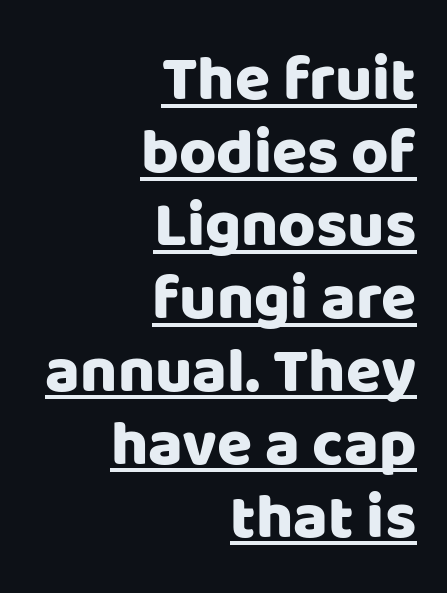
Q: Is the text italic (slanted)? A: No, it is upright.
Q: Is the typeface a serif or a sans-serif typeface? A: Sans-serif.
Q: Is the text underlined? A: Yes.
Q: How is the paragraph aligned? A: Right-aligned.
Q: Is the spacing between letters normal or unusually wide? A: Normal.
Q: Is the spacing between lines tight, normal or loose? A: Tight.
Q: Width (condensed, normal, or wide)? A: Normal.
Q: Stroke contrast? A: Low.
Q: x-height? A: Large.
Q: Monospaced? A: No.
